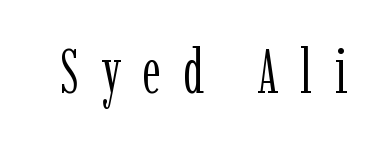
The image shows 63 px light, condensed serif type, upright; set unusually wide letter spacing (+0.35 em), not underlined; low stroke contrast and a medium x-height.
